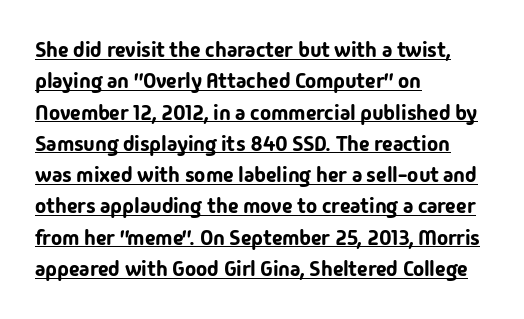
Q: Is the text italic (slanted)? A: No, it is upright.
Q: Is the text underlined? A: Yes.
Q: How is the paragraph aligned? A: Left-aligned.
Q: Is the spacing between letters normal or unusually wide? A: Normal.
Q: Is the spacing between lines tight, normal or loose? A: Normal.
